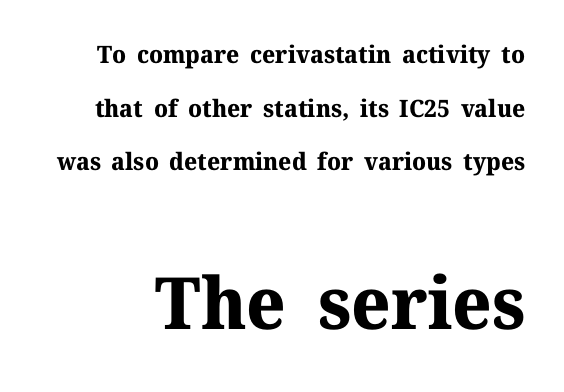
Look at the stroke-to-counter ratio: heavy, a bold. The letters advance in unequal steps, a hallmark of proportional type. Two sizes are in play, and the larger belongs to the second block. Small tapered or slab feet sit at the stroke ends, so this counts as serif. Leading: increased.
